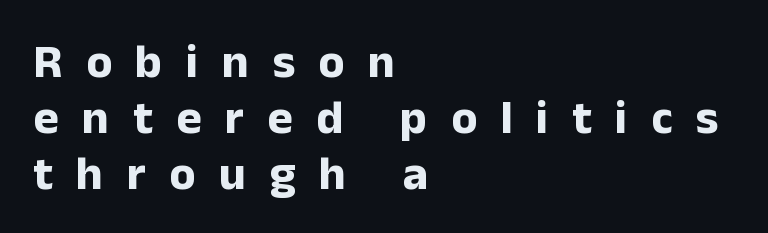
{"serif": "no", "italic": "no", "bold": "yes", "weight": "bold", "width": "normal", "stroke_contrast": "low", "x_height": "medium", "monospaced": "no", "underline": "no", "align": "left", "line_spacing_ratio": 1.17, "letter_spacing": "wide", "letter_spacing_em": 0.49, "glyph_px": 48}
